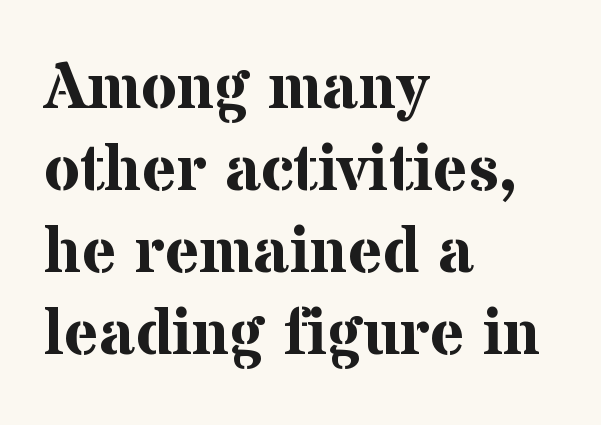
Q: Is the text bold? A: Yes.
Q: Is the text italic (slanted)? A: No, it is upright.
Q: Is the typeface a serif or a sans-serif typeface? A: Serif.
Q: Is the text underlined? A: No.
Q: How is the paragraph aligned? A: Left-aligned.
Q: Is the spacing between letters normal or unusually wide? A: Normal.
Q: Is the spacing between lines tight, normal or loose? A: Normal.
Q: Width (condensed, normal, or wide)? A: Normal.
Q: Stroke contrast? A: Medium.
Q: x-height? A: Medium.
Q: Monospaced? A: No.
